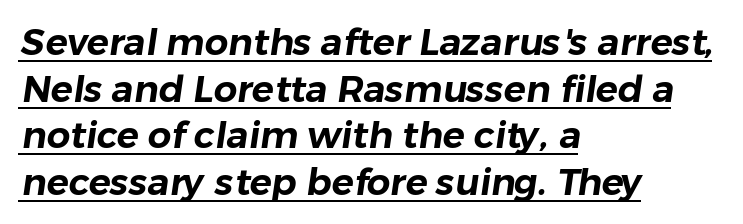
{"serif": "no", "width": "normal", "stroke_contrast": "low", "x_height": "medium", "monospaced": "no", "underline": "yes", "align": "left", "line_spacing": "normal", "line_spacing_ratio": 1.26, "letter_spacing": "normal", "letter_spacing_em": 0.0, "glyph_px": 37}
